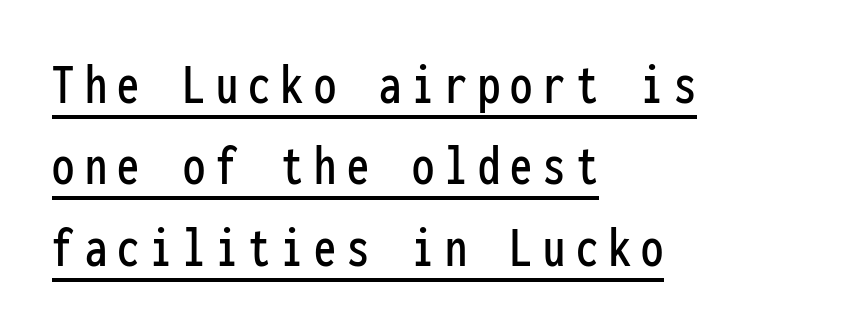
The image shows 59 px condensed sans-serif type, upright, monospaced; set left-aligned, normal line spacing (1.38x), underlined; low stroke contrast and a medium x-height.
